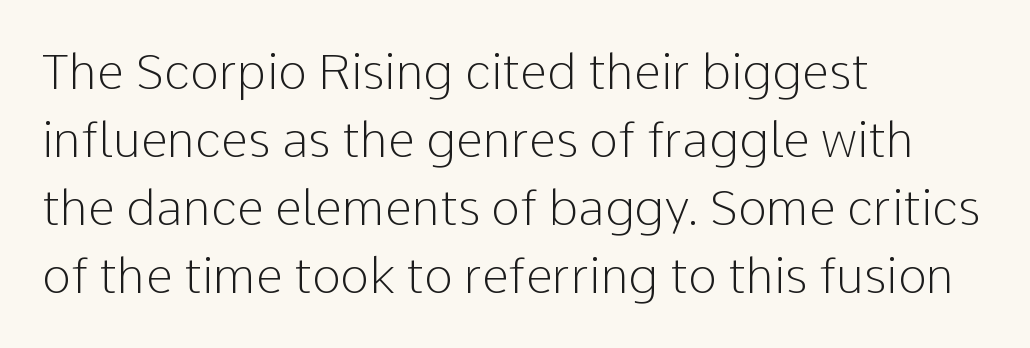
The passage shown has conventional tracking throughout. Note: no serifs on the glyphs. The baseline area is clear. The lettering holds an erect, upright posture throughout. The font is comparable to plain body text, perhaps lighter. Leftover space on each line is placed entirely after the last word.
